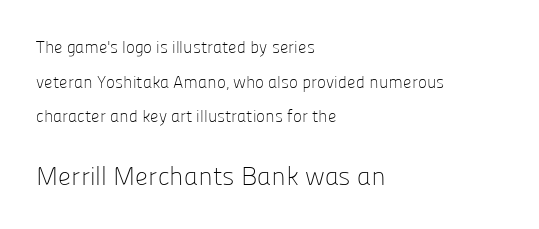
A quiet, ordinary-to-light weight characterises the typeface. Every character sits straight up, as roman type does. One-word summary of the alignment: left. Nobody touched the tracking dial on this one. Compare the two chunks: the lower has the greater cap height. Baseline-to-baseline distance is far greater than the letter height.
